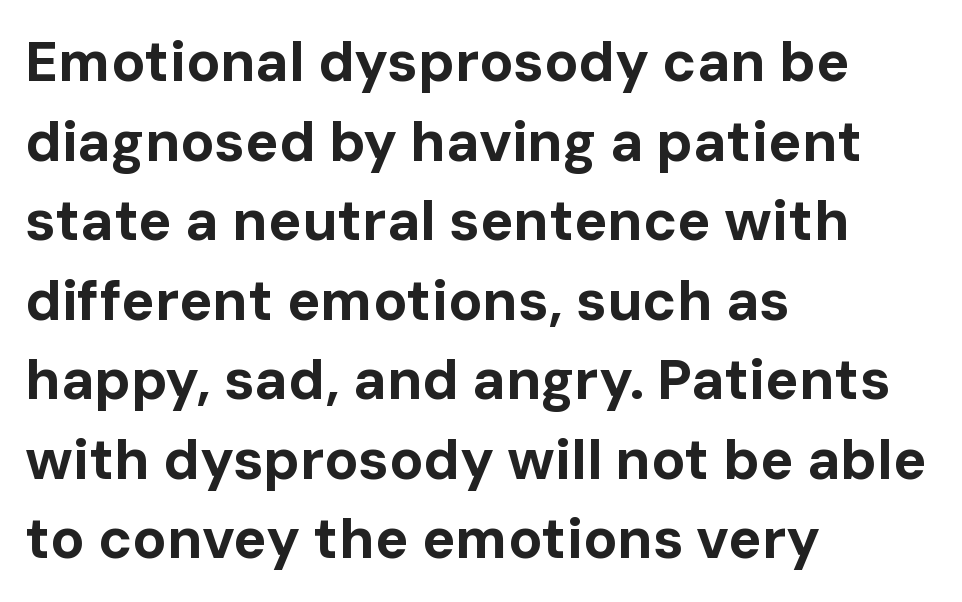
The image shows 56 px bold sans-serif type, upright; set left-aligned, normal line spacing (1.42x), normal letter spacing, not underlined; low stroke contrast and a medium x-height.
